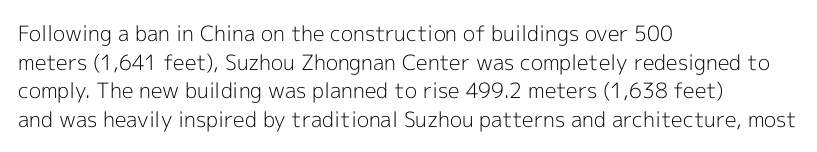
Q: Is the text bold? A: No.
Q: Is the text italic (slanted)? A: No, it is upright.
Q: Is the text underlined? A: No.
Q: How is the paragraph aligned? A: Left-aligned.
Q: Is the spacing between letters normal or unusually wide? A: Normal.
Q: Is the spacing between lines tight, normal or loose? A: Normal.
